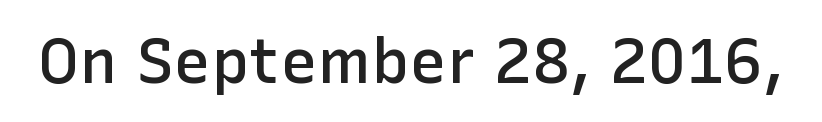
Notice how the stems are strictly vertical — no italics here. Check where the strokes stop: nothing finishes them off — pure sans. Stems and bowls a touch heavier than normal — semibold. The face used here is proportionally spaced, like ordinary book or web type.
